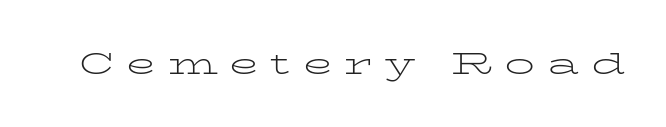
The image shows 30 px light, wide serif type, upright; set unusually wide letter spacing (+0.39 em), not underlined; low stroke contrast and a medium x-height.
